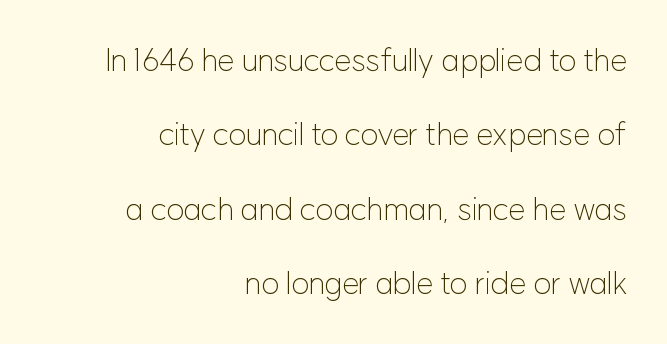
Type without underlining. Loosely led — the rows are spread out. Notice how the stems are strictly vertical — no italics here. Summary of weight: not heavy and not bold. Alignment: flush right.
